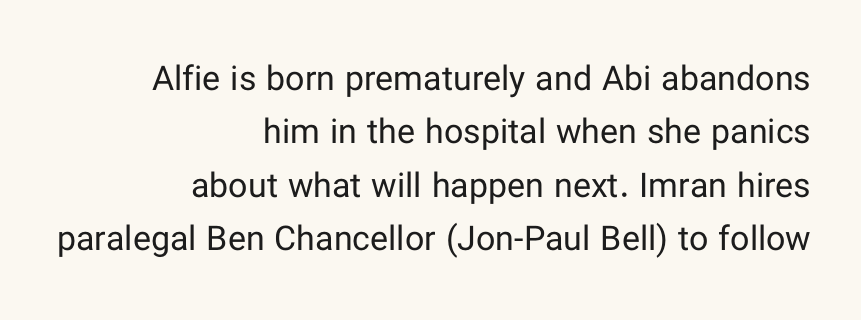
Q: Is the text bold? A: No.
Q: Is the text italic (slanted)? A: No, it is upright.
Q: Is the typeface a serif or a sans-serif typeface? A: Sans-serif.
Q: Is the text underlined? A: No.
Q: How is the paragraph aligned? A: Right-aligned.
Q: Is the spacing between letters normal or unusually wide? A: Normal.
Q: Is the spacing between lines tight, normal or loose? A: Normal.
Q: Width (condensed, normal, or wide)? A: Normal.
Q: Stroke contrast? A: Low.
Q: x-height? A: Medium.
Q: Monospaced? A: No.
